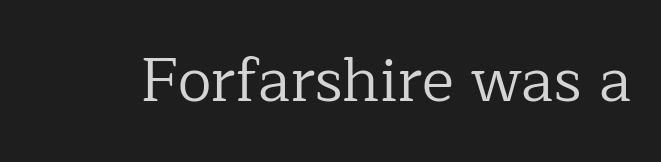
Q: Is the text bold? A: No.
Q: Is the text italic (slanted)? A: No, it is upright.
Q: Is the typeface a serif or a sans-serif typeface? A: Serif.
Q: Is the text underlined? A: No.
Q: Is the spacing between letters normal or unusually wide? A: Normal.
Q: Width (condensed, normal, or wide)? A: Normal.
Q: Stroke contrast? A: Low.
Q: x-height? A: Medium.
Q: Monospaced? A: No.
